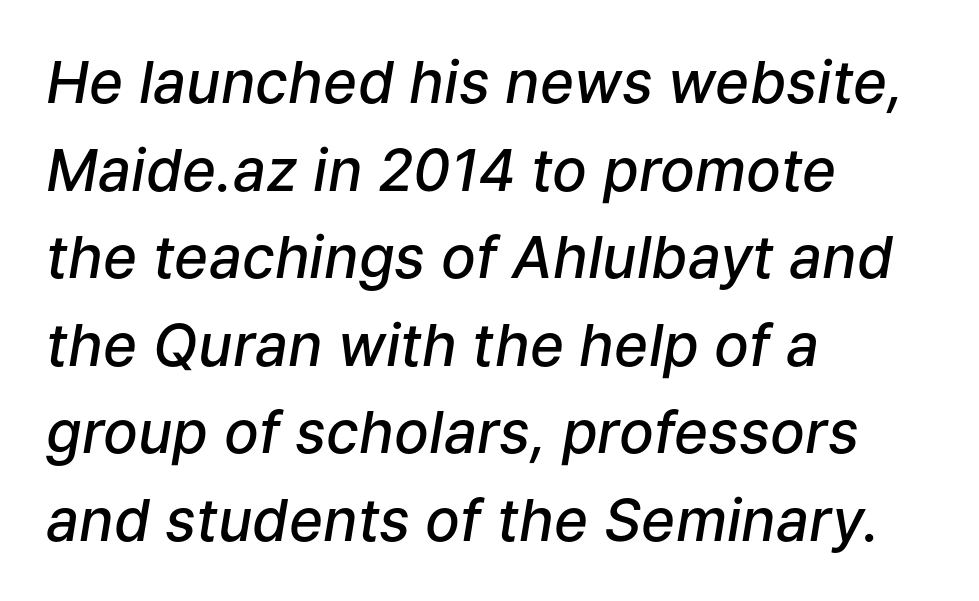
The image shows 58 px semibold type, italic (leaning right); set left-aligned, normal line spacing (1.51x), normal letter spacing, not underlined; low stroke contrast and a medium x-height.
